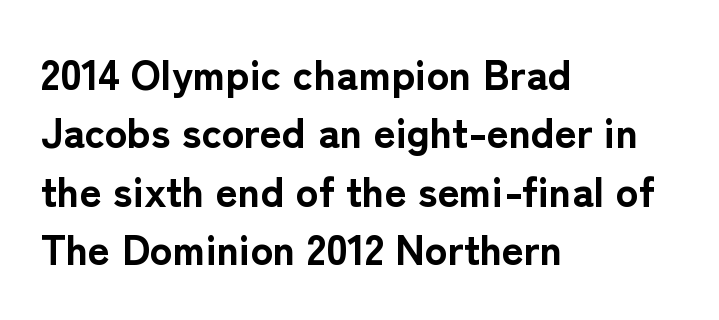
Q: Is the text bold? A: Yes.
Q: Is the text italic (slanted)? A: No, it is upright.
Q: Is the typeface a serif or a sans-serif typeface? A: Sans-serif.
Q: Is the text underlined? A: No.
Q: How is the paragraph aligned? A: Left-aligned.
Q: Is the spacing between letters normal or unusually wide? A: Normal.
Q: Is the spacing between lines tight, normal or loose? A: Normal.
Q: Width (condensed, normal, or wide)? A: Normal.
Q: Stroke contrast? A: Low.
Q: x-height? A: Medium.
Q: Monospaced? A: No.
